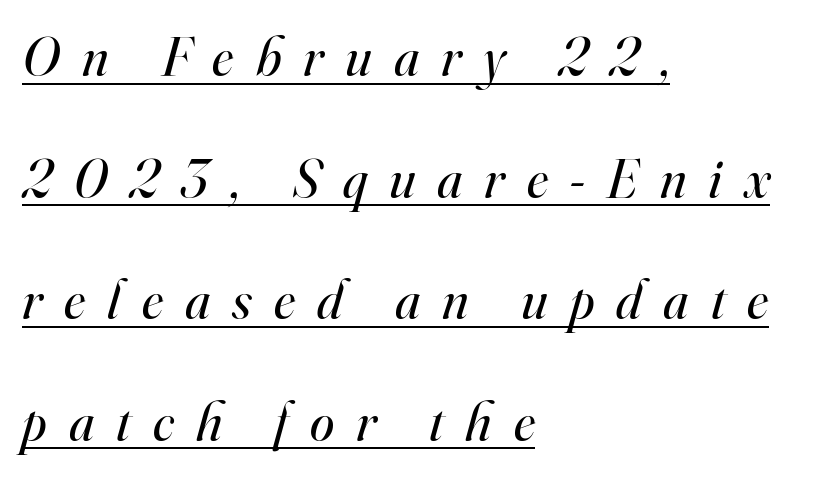
This sample trades compactness for vertical openness between lines. Vertical stems look standard width or narrower in stroke. Horizontal alignment here is leftward, the default for most running prose. Proportional: the letters do not fall into vertical columns. Yep, that's italic — everything's leaning. Words appear elongated and porous because spacing is wide.
